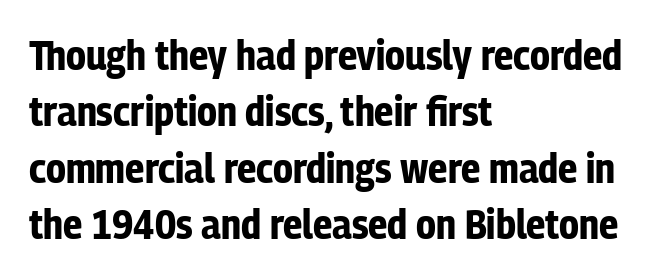
{"serif": "no", "italic": "no", "bold": "yes", "weight": "bold", "width": "condensed", "stroke_contrast": "low", "x_height": "medium", "monospaced": "no", "underline": "no", "align": "left", "line_spacing": "normal", "line_spacing_ratio": 1.34, "letter_spacing": "normal", "letter_spacing_em": 0.0, "glyph_px": 42}
